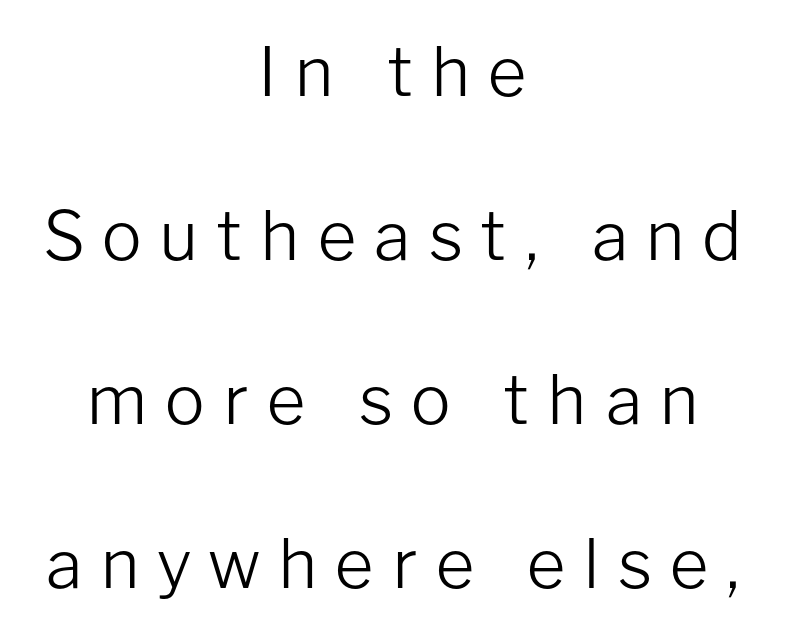
Q: Is the text bold? A: No.
Q: Is the text italic (slanted)? A: No, it is upright.
Q: Is the typeface a serif or a sans-serif typeface? A: Sans-serif.
Q: Is the text underlined? A: No.
Q: How is the paragraph aligned? A: Centered.
Q: Is the spacing between letters normal or unusually wide? A: Unusually wide.
Q: Is the spacing between lines tight, normal or loose? A: Loose.
Q: Width (condensed, normal, or wide)? A: Normal.
Q: Stroke contrast? A: Low.
Q: x-height? A: Medium.
Q: Monospaced? A: No.
